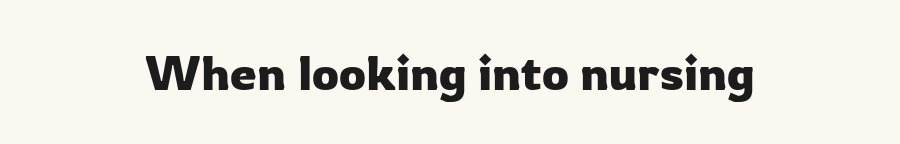
Q: Is the text italic (slanted)? A: No, it is upright.
Q: Is the typeface a serif or a sans-serif typeface? A: Sans-serif.
Q: Is the text underlined? A: No.
Q: How is the paragraph aligned? A: Centered.
Q: Is the spacing between letters normal or unusually wide? A: Normal.
Q: Width (condensed, normal, or wide)? A: Normal.
Q: Stroke contrast? A: Low.
Q: x-height? A: Medium.
Q: Monospaced? A: No.
